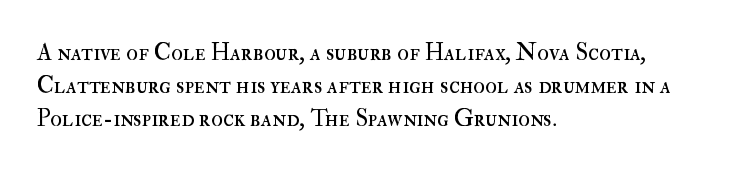
These lines stack with their left ends in a neat column. Letters rest on an invisible, unmarked baseline. The lines sit at an ordinary, default distance from one another. The type sits square on the baseline with zero lean. No letter is thick-stroked: the sample isn't bold. Default kerning and tracking; the words read as compact shapes.
